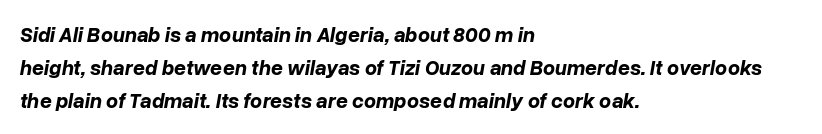
{"italic": "yes", "lean": "right", "slant_degrees": 10, "bold": "yes", "underline": "no", "align": "left", "line_spacing": "normal", "line_spacing_ratio": 1.58, "letter_spacing": "normal", "letter_spacing_em": 0.0, "glyph_px": 21}
